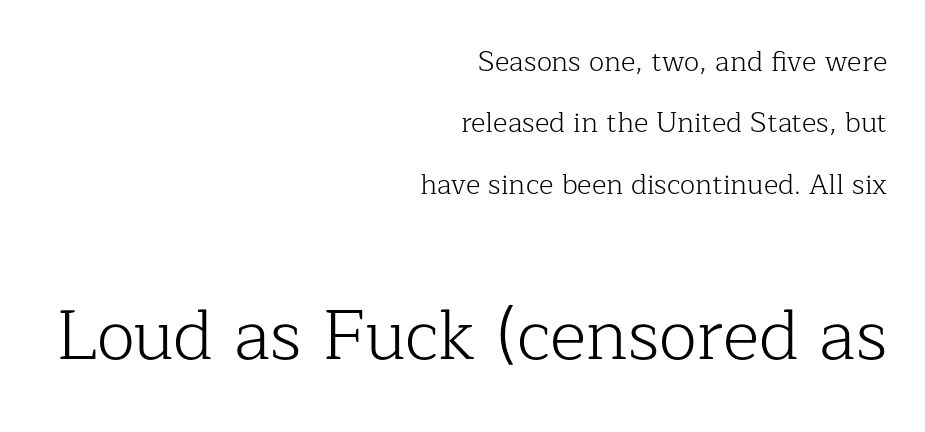
Q: Is the text bold? A: No.
Q: Is the text italic (slanted)? A: No, it is upright.
Q: Is the typeface a serif or a sans-serif typeface? A: Serif.
Q: Is the text underlined? A: No.
Q: How is the paragraph aligned? A: Right-aligned.
Q: Is the spacing between letters normal or unusually wide? A: Normal.
Q: Is the spacing between lines tight, normal or loose? A: Loose.
Q: Which block of text is set in a larger size, the first (top) or the second (bottom)? A: The second (bottom) one.
Q: Width (condensed, normal, or wide)? A: Normal.
Q: Stroke contrast? A: Low.
Q: x-height? A: Medium.
Q: Monospaced? A: No.
